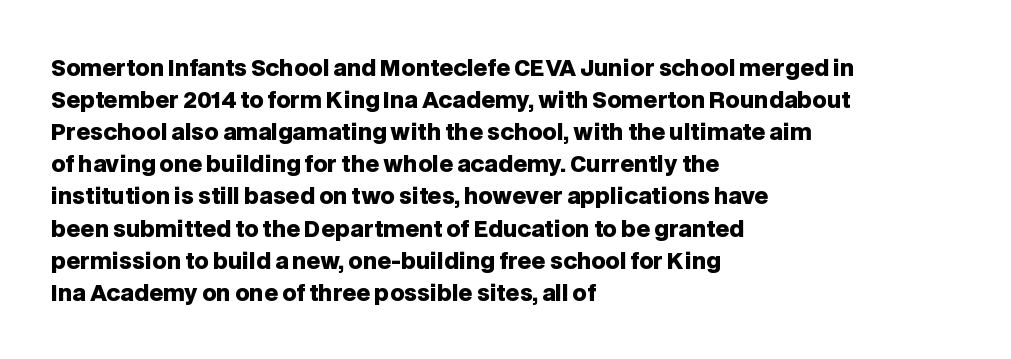
Q: Is the text bold? A: Yes.
Q: Is the text italic (slanted)? A: No, it is upright.
Q: Is the text underlined? A: No.
Q: How is the paragraph aligned? A: Left-aligned.
Q: Is the spacing between letters normal or unusually wide? A: Normal.
Q: Is the spacing between lines tight, normal or loose? A: Normal.
